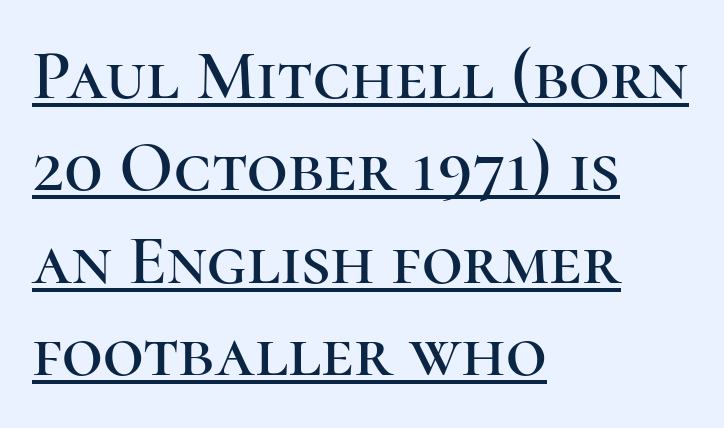
Do the letters lean? They stand straight. Regular leading. The face used here is proportionally spaced, like ordinary book or web type. Check where the strokes stop: tiny serifs finish them off. Somebody hit Ctrl+U on this one — the words are underlined. In terms of letterspacing, this is plain default setting.
